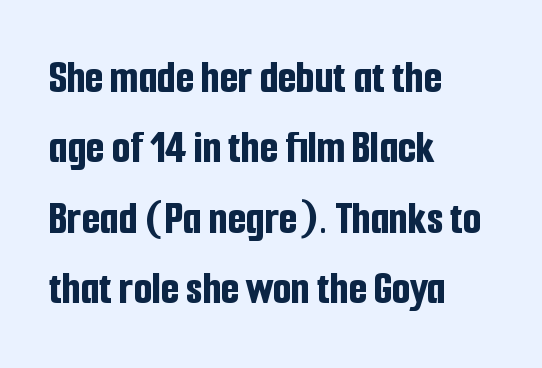
Q: Is the text bold? A: Yes.
Q: Is the text italic (slanted)? A: No, it is upright.
Q: Is the typeface a serif or a sans-serif typeface? A: Sans-serif.
Q: Is the text underlined? A: No.
Q: How is the paragraph aligned? A: Left-aligned.
Q: Is the spacing between letters normal or unusually wide? A: Normal.
Q: Is the spacing between lines tight, normal or loose? A: Normal.
Q: Width (condensed, normal, or wide)? A: Condensed.
Q: Stroke contrast? A: Low.
Q: x-height? A: Medium.
Q: Monospaced? A: No.
